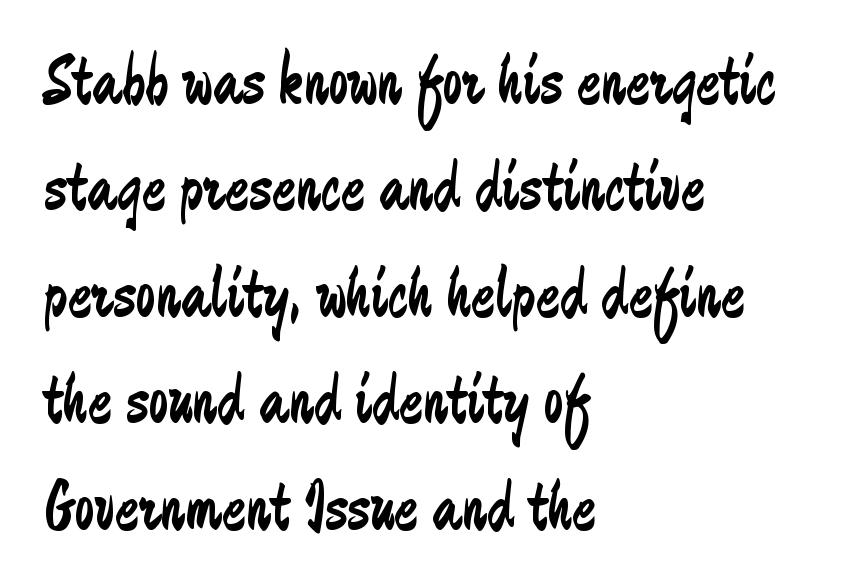
Students, observe: this is what conventionally led text looks like. The passage shown is typed in a proportional face where columns would drift. Bare-footed words on every line. Serifs: no, the terminals of the letterforms are clean. Stem width sits at or under what a default text font uses. The paragraph shown leans on its left margin.
